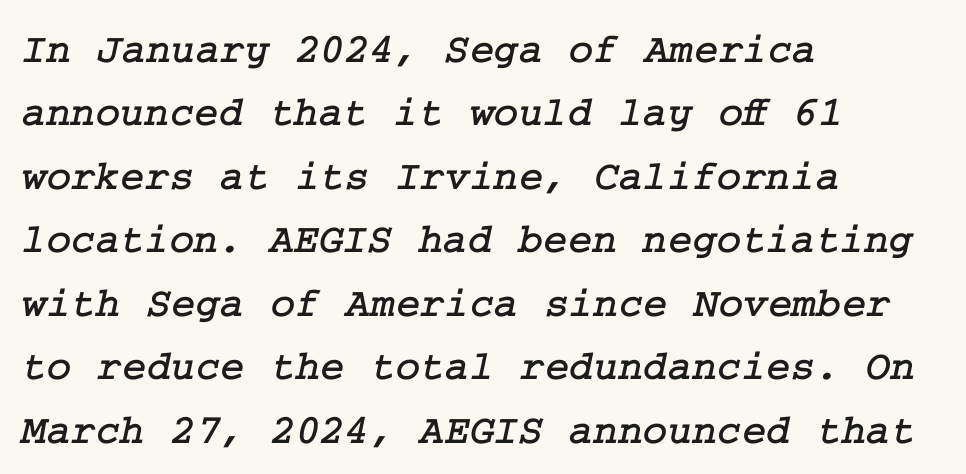
The image shows 42 px serif type; set left-aligned, normal line spacing (1.51x), normal letter spacing, not underlined; low stroke contrast and a medium x-height.
